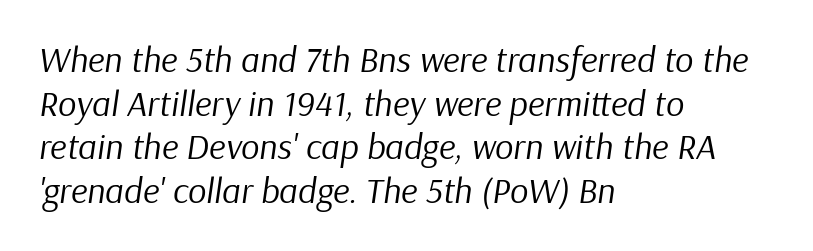
{"italic": "yes", "lean": "right", "slant_degrees": 9, "bold": "no", "weight": "regular", "width": "normal", "stroke_contrast": "low", "x_height": "medium", "monospaced": "no", "underline": "no", "align": "left", "line_spacing_ratio": 1.21, "letter_spacing": "normal", "letter_spacing_em": 0.0, "glyph_px": 36}
